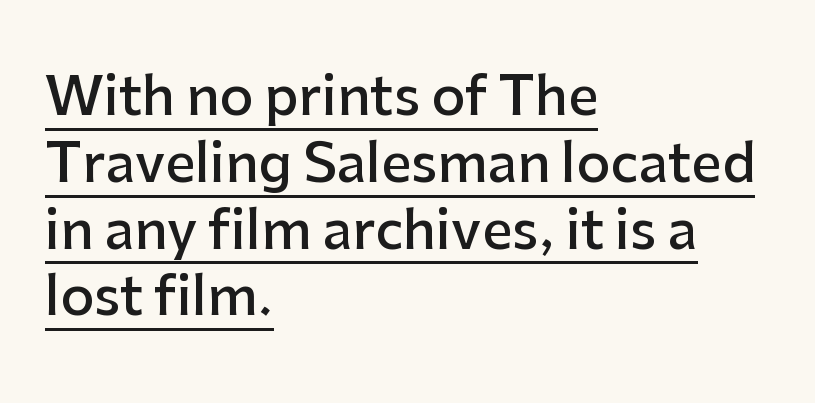
The image shows 53 px semibold sans-serif type, upright; set left-aligned, normal line spacing (1.26x), normal letter spacing, underlined; low stroke contrast and a medium x-height.
